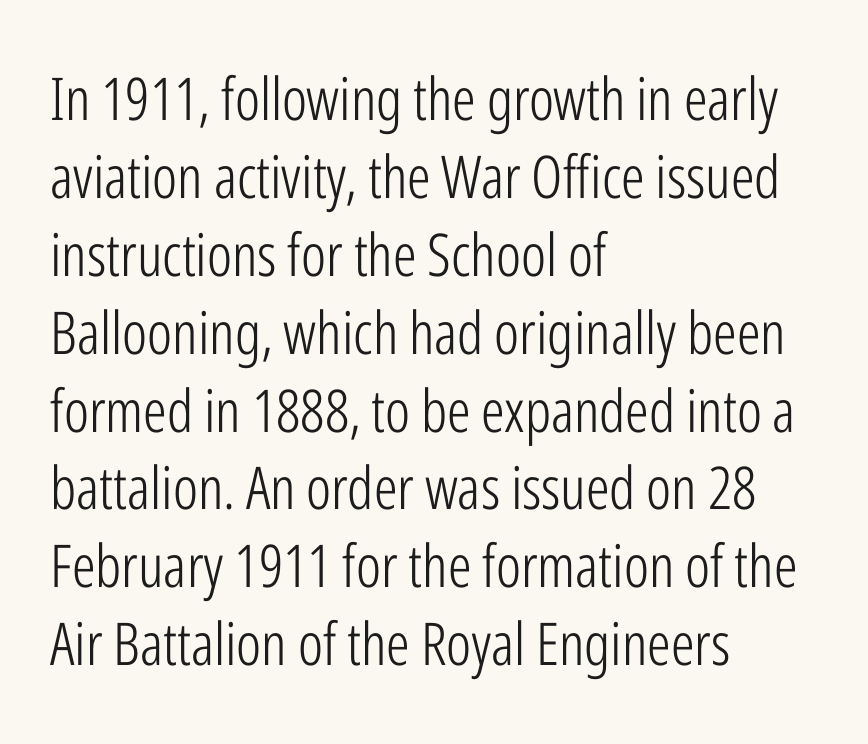
{"serif": "no", "italic": "no", "bold": "no", "weight": "light", "width": "condensed", "stroke_contrast": "low", "x_height": "medium", "monospaced": "no", "underline": "no", "align": "left", "line_spacing": "normal", "line_spacing_ratio": 1.32, "letter_spacing": "normal", "letter_spacing_em": 0.0, "glyph_px": 59}
